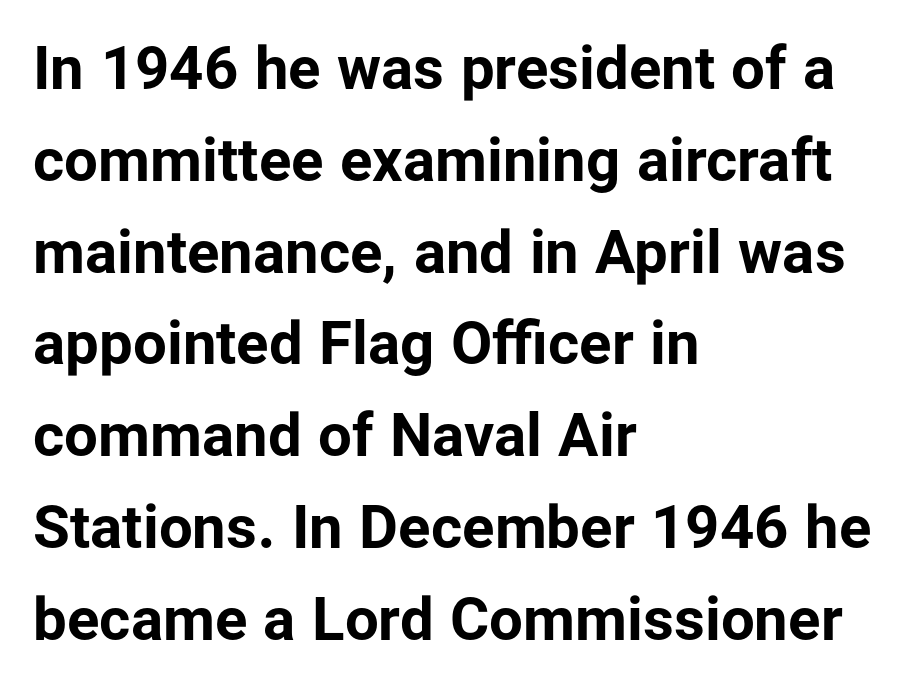
The image shows 60 px bold sans-serif type, upright; set left-aligned, normal line spacing (1.53x), normal letter spacing, not underlined; low stroke contrast and a medium x-height.
